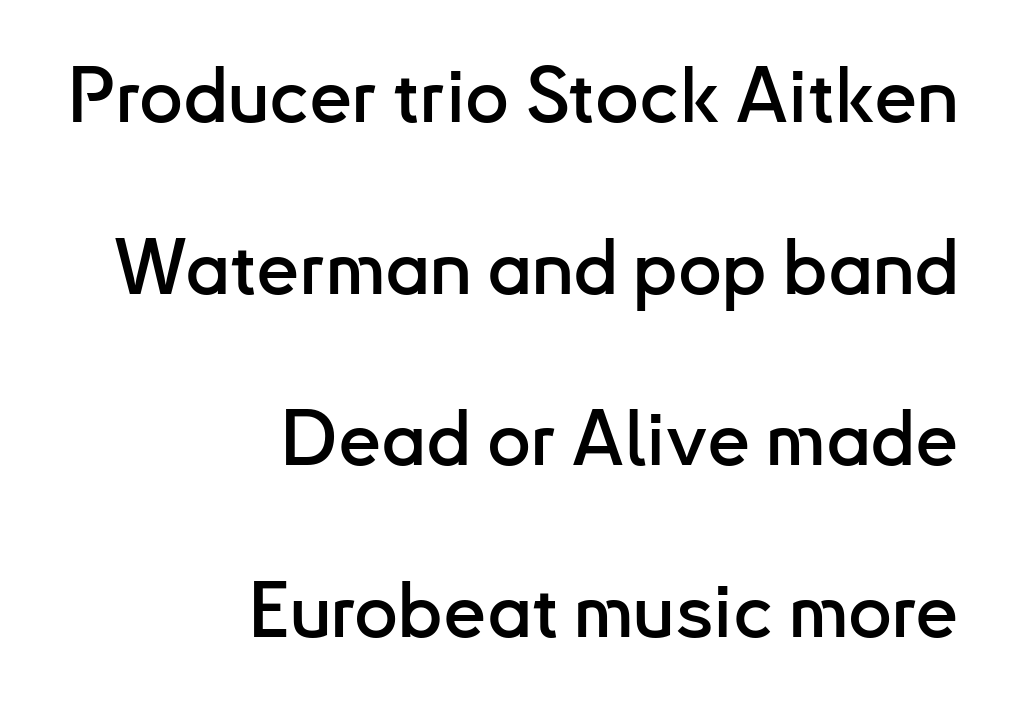
Q: Is the text italic (slanted)? A: No, it is upright.
Q: Is the typeface a serif or a sans-serif typeface? A: Sans-serif.
Q: Is the text underlined? A: No.
Q: How is the paragraph aligned? A: Right-aligned.
Q: Is the spacing between letters normal or unusually wide? A: Normal.
Q: Is the spacing between lines tight, normal or loose? A: Loose.
Q: Width (condensed, normal, or wide)? A: Normal.
Q: Stroke contrast? A: Low.
Q: x-height? A: Small.
Q: Monospaced? A: No.
